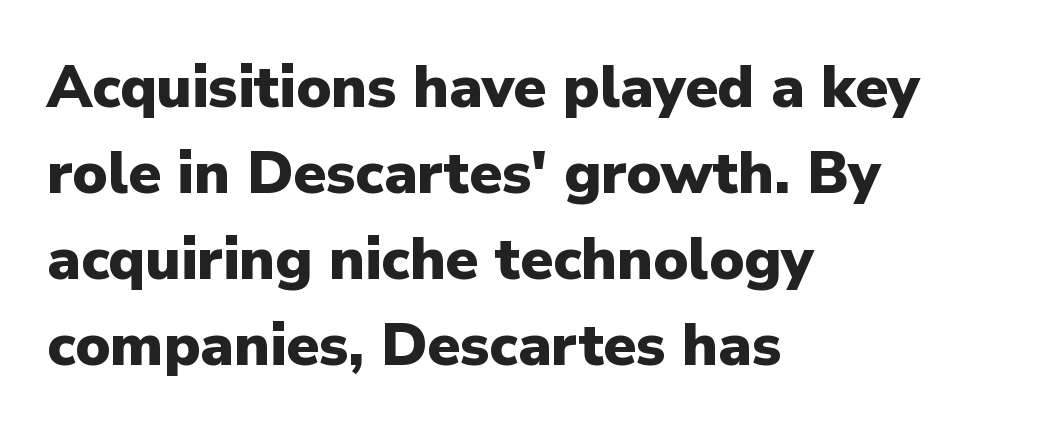
{"serif": "no", "italic": "no", "bold": "yes", "weight": "heavy", "width": "normal", "stroke_contrast": "low", "x_height": "medium", "monospaced": "no", "underline": "no", "align": "left", "line_spacing": "normal", "line_spacing_ratio": 1.46, "letter_spacing": "normal", "letter_spacing_em": 0.0, "glyph_px": 59}
